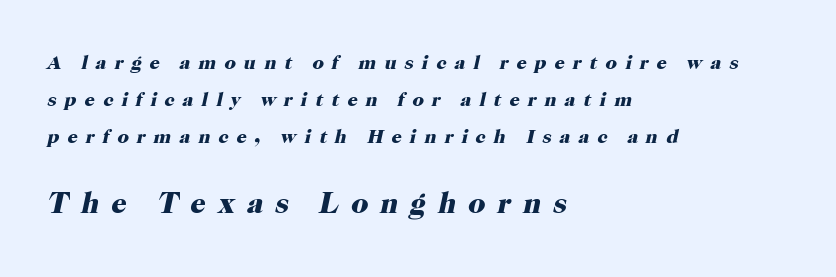
The image shows 30 px heavy serif type, italic (leaning right); set left-aligned, line spacing 1.84x, unusually wide letter spacing (+0.4 em), not underlined; the second (bottom) block is 1.5x larger; high stroke contrast and a medium x-height.
